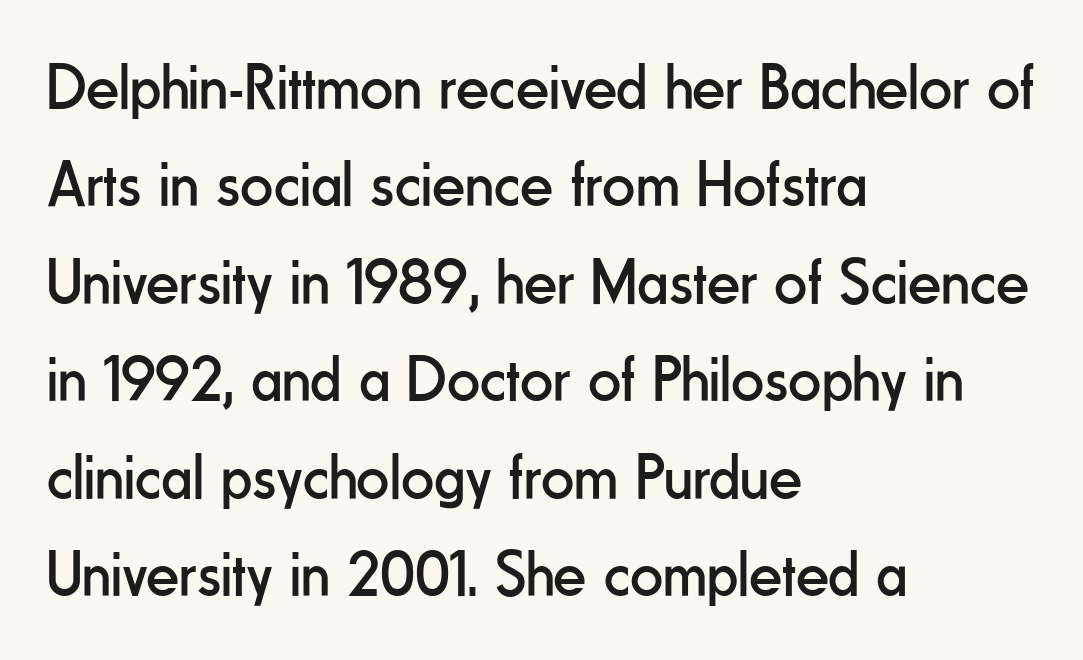
Q: Is the text bold? A: No.
Q: Is the text italic (slanted)? A: No, it is upright.
Q: Is the typeface a serif or a sans-serif typeface? A: Sans-serif.
Q: Is the text underlined? A: No.
Q: How is the paragraph aligned? A: Left-aligned.
Q: Is the spacing between letters normal or unusually wide? A: Normal.
Q: Is the spacing between lines tight, normal or loose? A: Normal.
Q: Width (condensed, normal, or wide)? A: Condensed.
Q: Stroke contrast? A: Low.
Q: x-height? A: Small.
Q: Monospaced? A: No.
